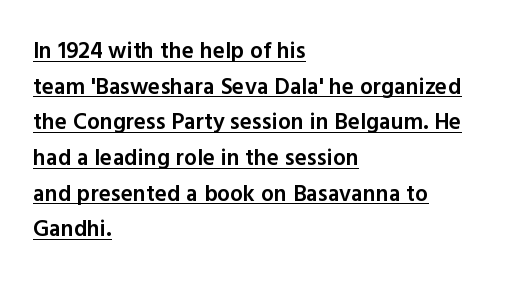
Q: Is the text bold? A: Semi-bold.
Q: Is the text italic (slanted)? A: No, it is upright.
Q: Is the text underlined? A: Yes.
Q: How is the paragraph aligned? A: Left-aligned.
Q: Is the spacing between letters normal or unusually wide? A: Normal.
Q: Is the spacing between lines tight, normal or loose? A: Normal.
